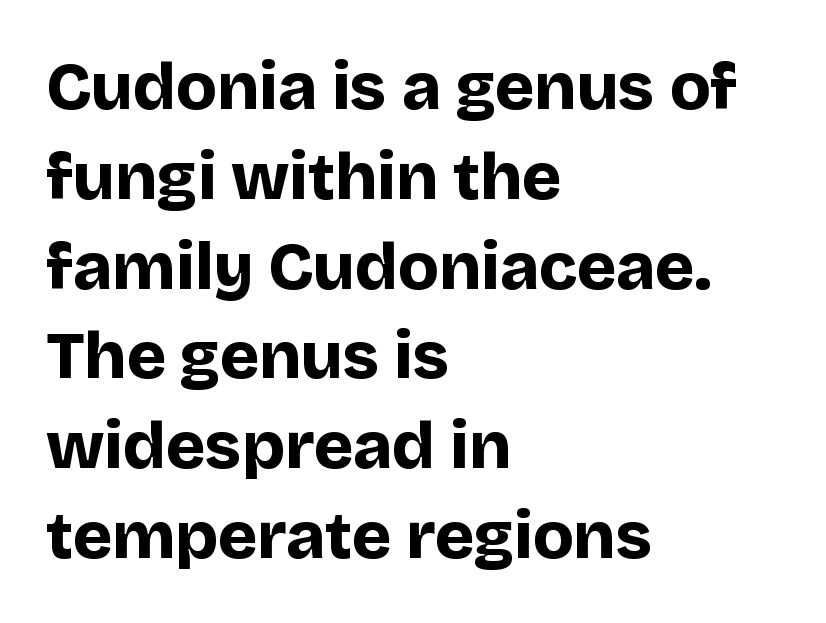
The image shows 67 px bold sans-serif type, upright; set left-aligned, normal line spacing (1.34x), normal letter spacing, not underlined; low stroke contrast and a large x-height.
